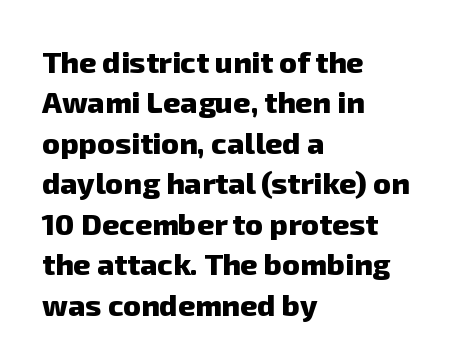
This sample uses a sans-serif face. Regarding leading, the lines here are spaced in the standard way. Anything drawn beneath the words? Only blank space. Students, note that the glyphs here touch the page at normal intervals. Does the copy run flush right? No — it runs flush left.
